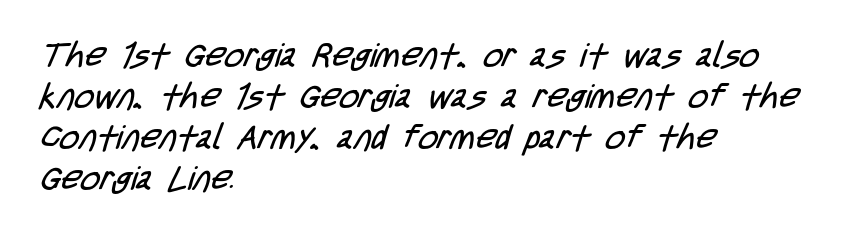
The typeface has the unassuming heft of standard copy or less. A classic flush-left, rag-right setting is used for this passage. The specimen omits any rule beneath the text block's lines. This sample has the flowing, uneven cadence of proportional lettering. The letterforms sit shoulder to shoulder at normal distance. Unlike a traditional serif, this face leaves its strokes unadorned.
